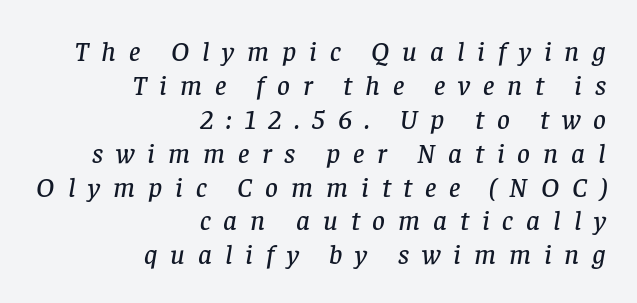
{"serif": "yes", "italic": "yes", "lean": "right", "slant_degrees": 8, "width": "normal", "stroke_contrast": "low", "x_height": "large", "monospaced": "no", "underline": "no", "align": "right", "line_spacing_ratio": 1.21, "letter_spacing": "wide", "letter_spacing_em": 0.46, "glyph_px": 28}
